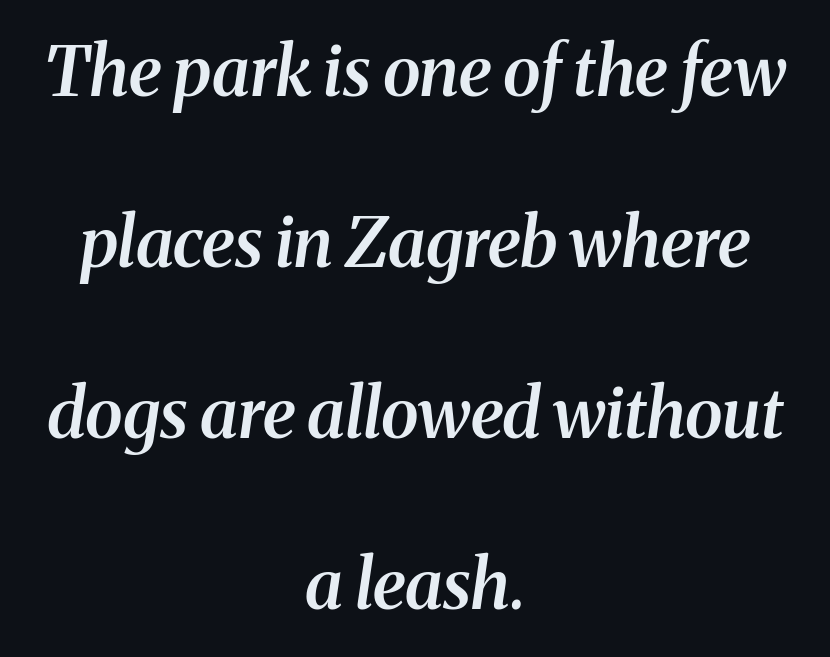
Q: Is the text bold? A: Semi-bold.
Q: Is the text italic (slanted)? A: Yes, it leans right by about 8 degrees.
Q: Is the typeface a serif or a sans-serif typeface? A: Serif.
Q: Is the text underlined? A: No.
Q: How is the paragraph aligned? A: Centered.
Q: Is the spacing between letters normal or unusually wide? A: Normal.
Q: Is the spacing between lines tight, normal or loose? A: Loose.
Q: Width (condensed, normal, or wide)? A: Normal.
Q: Stroke contrast? A: Medium.
Q: x-height? A: Medium.
Q: Monospaced? A: No.
